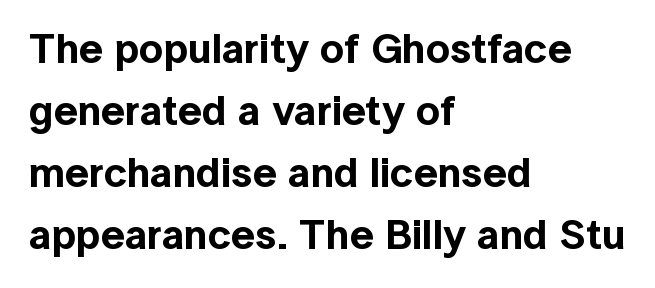
The image shows 42 px sans-serif type, upright; set left-aligned, normal line spacing (1.48x), normal letter spacing, not underlined; a medium x-height.
